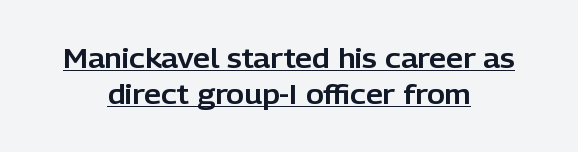
In designer terms, the underline attribute is active on this setting. Line starts and ends both wander, symmetrically. The space between consecutive lines is moderate. Posture: upright roman. The horizontal fit of the characters is conventional and even.
